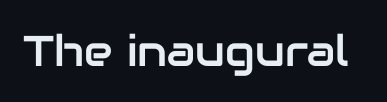
{"serif": "no", "italic": "no", "width": "normal", "stroke_contrast": "low", "x_height": "medium", "monospaced": "no", "underline": "no", "letter_spacing": "normal", "letter_spacing_em": 0.0, "glyph_px": 43}
